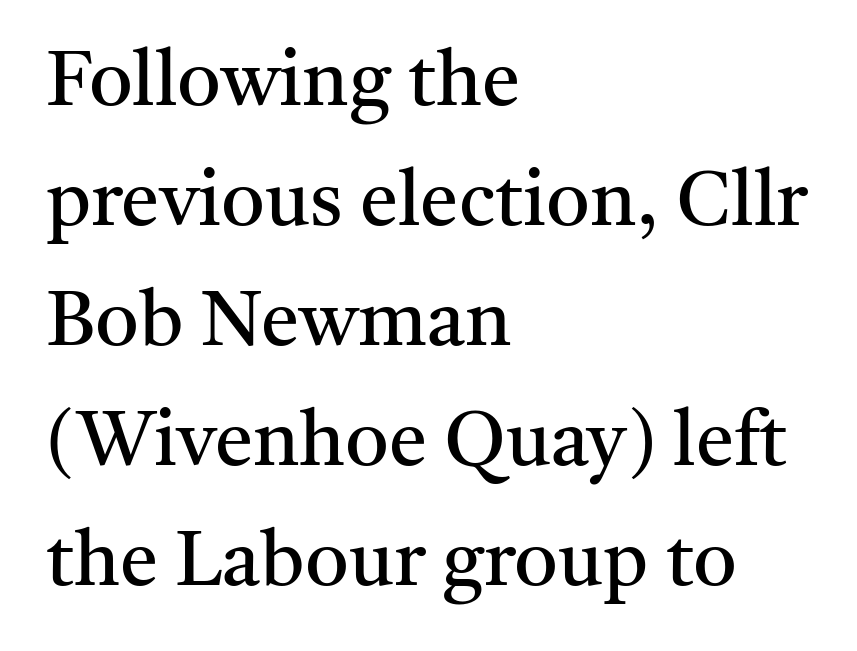
{"serif": "yes", "italic": "no", "bold": "no", "weight": "regular", "width": "normal", "stroke_contrast": "medium", "x_height": "medium", "monospaced": "no", "underline": "no", "align": "left", "line_spacing": "normal", "line_spacing_ratio": 1.56, "letter_spacing": "normal", "letter_spacing_em": 0.0, "glyph_px": 77}
